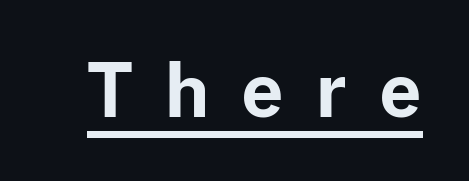
The image shows 73 px bold sans-serif type, upright; set unusually wide letter spacing (+0.44 em), underlined; low stroke contrast and a medium x-height.
